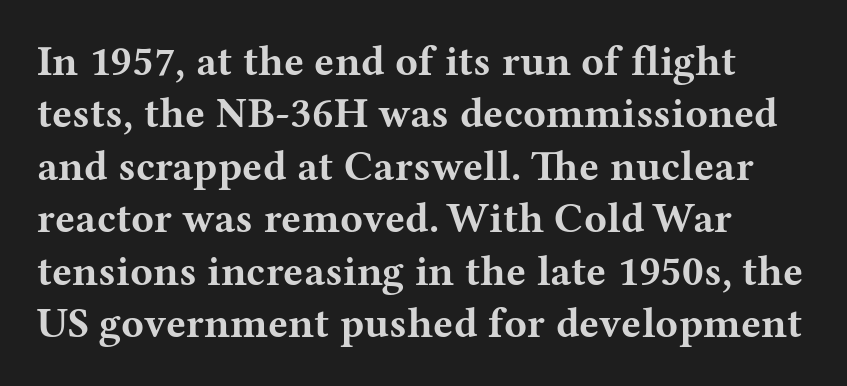
Tracking here is standard; glyphs follow each other at the usual distance. Note the varied advance widths — an 'i' is clearly narrower than an 'm'. Yep, those are serifs on the letters. Clear beneath every line of the passage.
